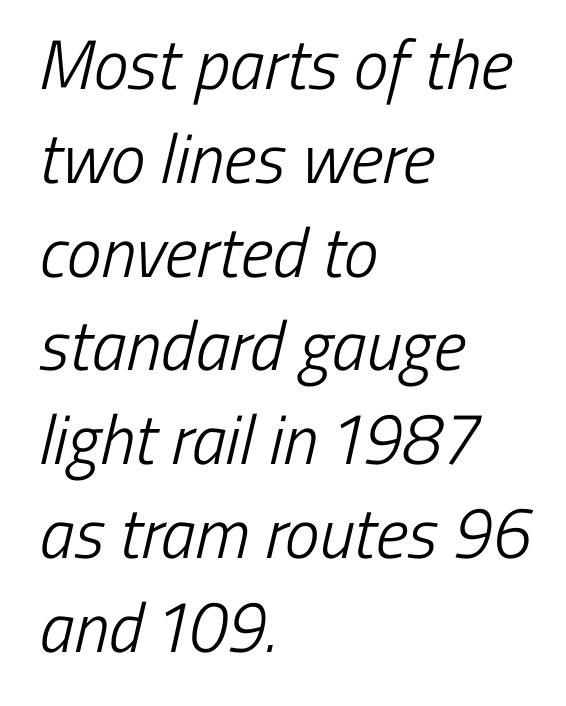
{"serif": "no", "bold": "no", "weight": "light", "width": "condensed", "stroke_contrast": "low", "x_height": "medium", "monospaced": "no", "underline": "no", "align": "left", "line_spacing": "normal", "line_spacing_ratio": 1.34, "letter_spacing": "normal", "letter_spacing_em": 0.0, "glyph_px": 70}
